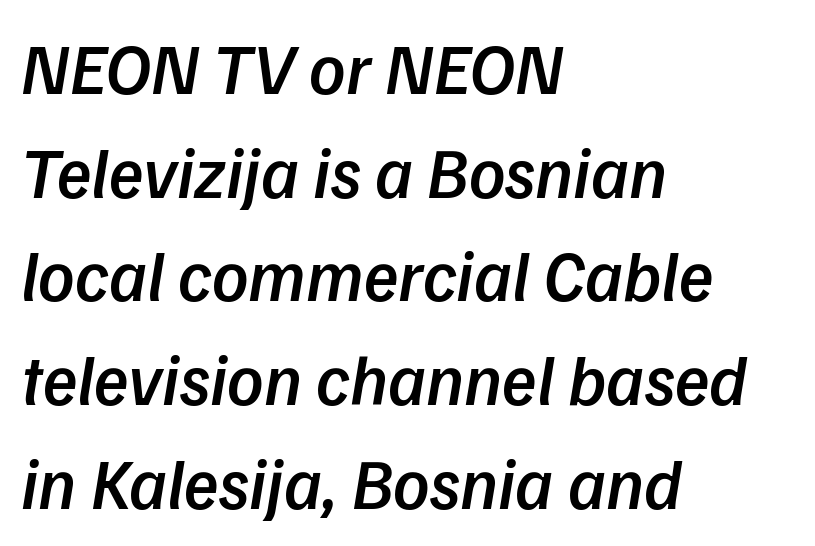
Varying glyph widths throughout — classic text-font behaviour. Nothing unusual about the tracking: characters are spaced as the font intends. In terms of leading, this rendering sits right in the middle. Check under the words: just untouched page.
